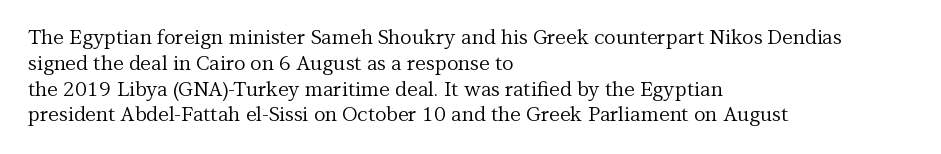
{"italic": "no", "bold": "no", "underline": "no", "align": "left", "line_spacing": "normal", "line_spacing_ratio": 1.29, "letter_spacing": "normal", "letter_spacing_em": 0.0, "glyph_px": 20}
